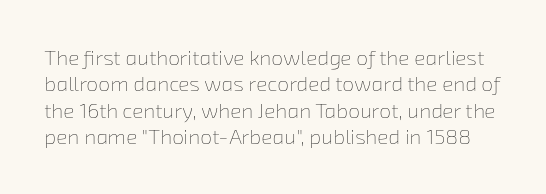
Plain, unruled lines of type. There is no visible air inserted between adjacent glyphs. Normally led — the rows are evenly, conventionally spaced. Caption: face not bold, strokes unweighted.
